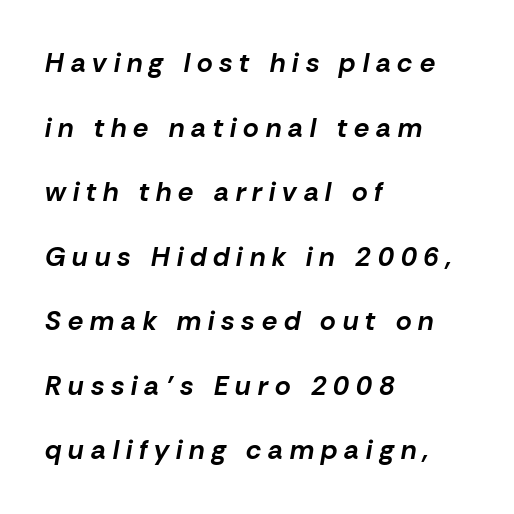
The image shows 27 px bold type, italic (leaning right); set left-aligned, loose line spacing (2.39x), unusually wide letter spacing (+0.26 em), not underlined.
